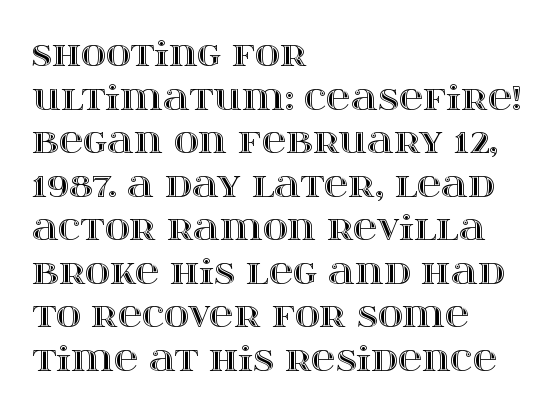
The rendering uses natural spacing where letterforms have individual widths. Horizontal alignment here is leftward, the default for most running prose. Only glyphs here, with clear space below each row. Posture: upright roman. Does extra space separate the letters? No, they use regular spacing.
